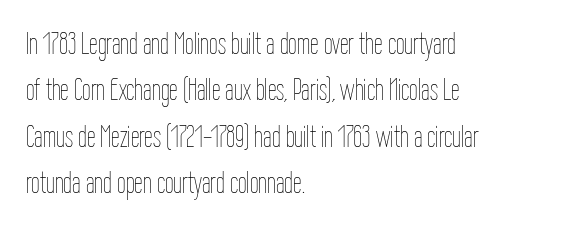
The image shows 31 px thin, condensed type, upright; set left-aligned, normal line spacing (1.5x), normal letter spacing, not underlined; low stroke contrast and a medium x-height.
